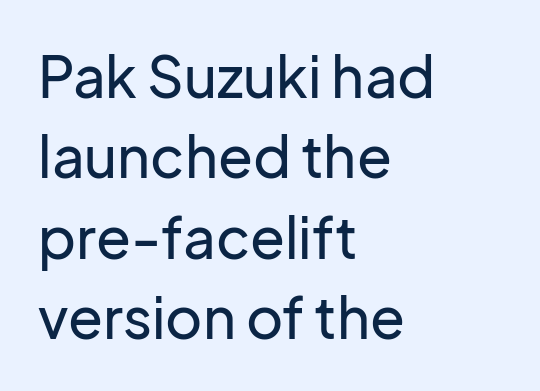
{"serif": "no", "italic": "no", "width": "normal", "stroke_contrast": "low", "x_height": "medium", "monospaced": "no", "underline": "no", "align": "left", "line_spacing": "normal", "line_spacing_ratio": 1.41, "letter_spacing": "normal", "letter_spacing_em": 0.0, "glyph_px": 57}
